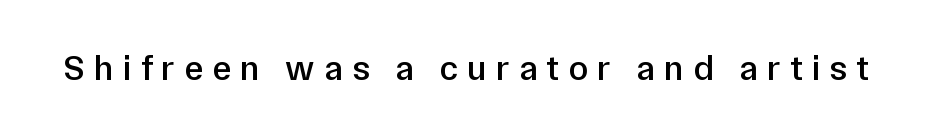
{"serif": "no", "italic": "no", "bold": "semi", "weight": "semibold", "width": "normal", "stroke_contrast": "low", "x_height": "medium", "monospaced": "no", "underline": "no", "letter_spacing": "wide", "letter_spacing_em": 0.25, "glyph_px": 36}
